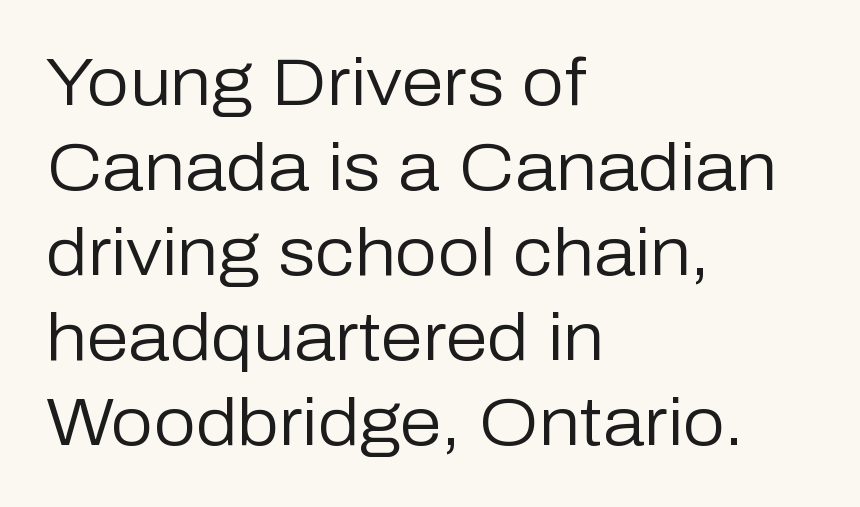
The image shows 67 px regular-weight sans-serif type, upright; set left-aligned, normal line spacing (1.27x), normal letter spacing, not underlined; low stroke contrast and a medium x-height.
